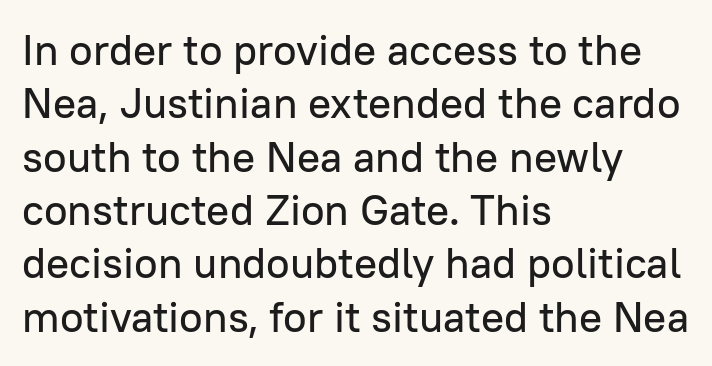
The image shows 43 px sans-serif type, upright; set left-aligned, line spacing 1.24x, normal letter spacing, not underlined; low stroke contrast and a medium x-height.
